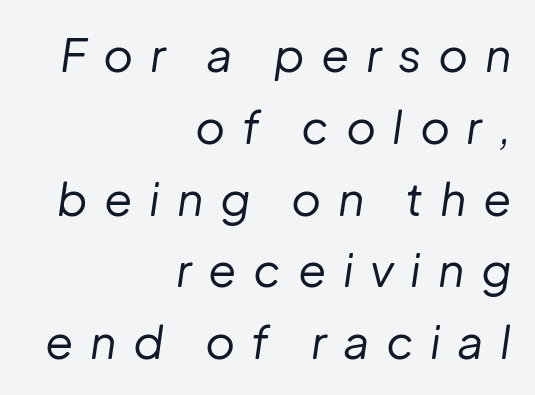
Q: Is the text bold? A: No.
Q: Is the text italic (slanted)? A: Yes, it leans right by about 8 degrees.
Q: Is the text underlined? A: No.
Q: How is the paragraph aligned? A: Right-aligned.
Q: Is the spacing between letters normal or unusually wide? A: Unusually wide.
Q: Is the spacing between lines tight, normal or loose? A: Normal.
Q: Width (condensed, normal, or wide)? A: Normal.
Q: Stroke contrast? A: Low.
Q: x-height? A: Medium.
Q: Monospaced? A: No.
